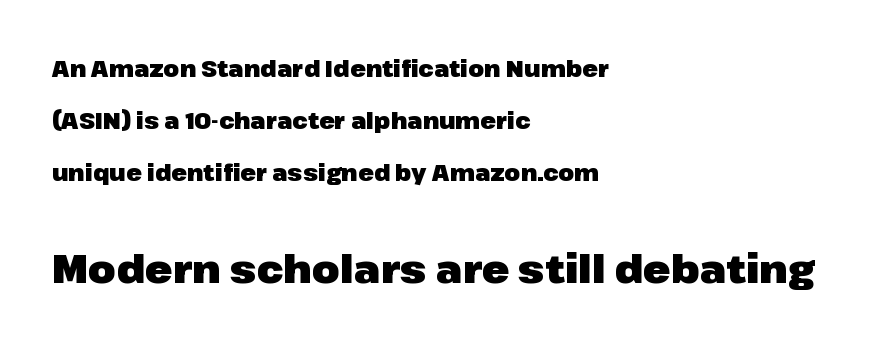
{"serif": "no", "italic": "no", "bold": "yes", "weight": "heavy", "width": "normal", "stroke_contrast": "low", "x_height": "medium", "monospaced": "no", "underline": "no", "align": "left", "line_spacing": "loose", "line_spacing_ratio": 2.26, "letter_spacing": "normal", "letter_spacing_em": 0.0, "larger_block": "second", "size_ratio": 1.74, "glyph_px": 40}
